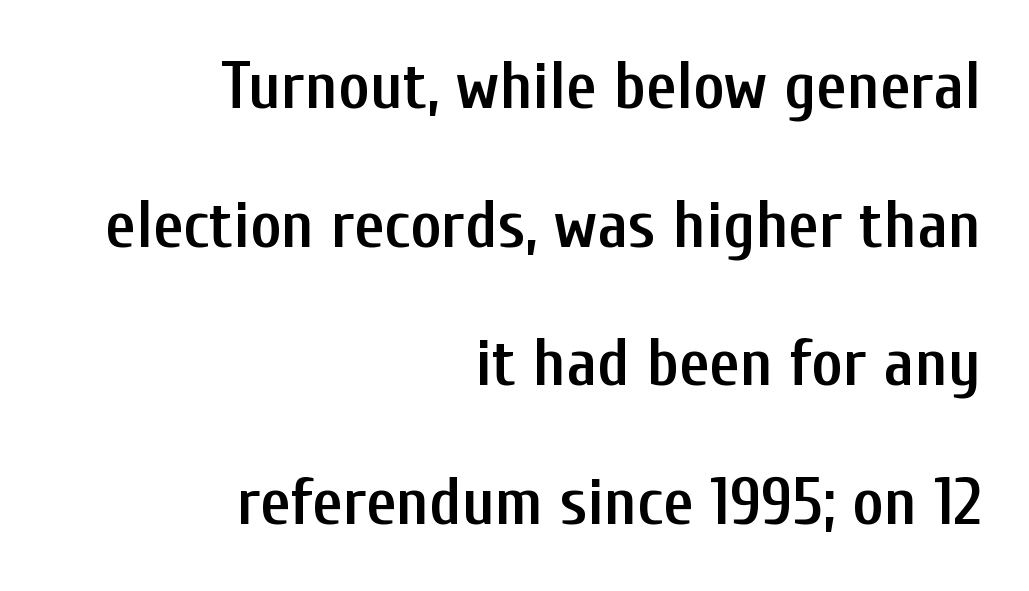
Q: Is the text bold? A: Semi-bold.
Q: Is the text italic (slanted)? A: No, it is upright.
Q: Is the typeface a serif or a sans-serif typeface? A: Sans-serif.
Q: Is the text underlined? A: No.
Q: How is the paragraph aligned? A: Right-aligned.
Q: Is the spacing between letters normal or unusually wide? A: Normal.
Q: Is the spacing between lines tight, normal or loose? A: Loose.
Q: Width (condensed, normal, or wide)? A: Condensed.
Q: Stroke contrast? A: Low.
Q: x-height? A: Medium.
Q: Monospaced? A: No.
